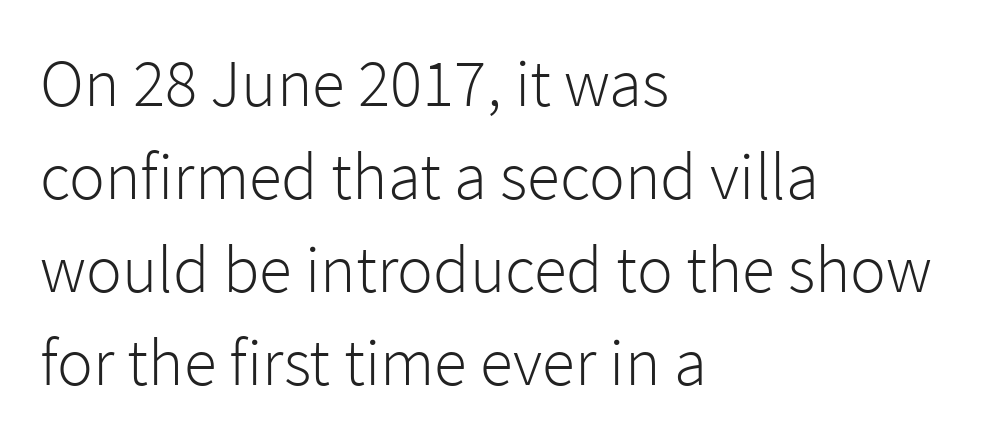
The font family rendered here belongs to the sans-serif group. The letterforms sit at book weight or below. Rendered with straight, roman letterforms. The words here are not underlined.
